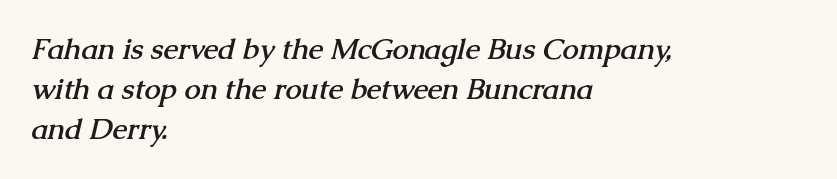
The letters advance in unequal steps, a hallmark of proportional type. Is the type bold? Yes — the strokes are clearly thick and heavy. I'd call this a serif setting — the letters wear small feet. The space between consecutive lines is moderate.
